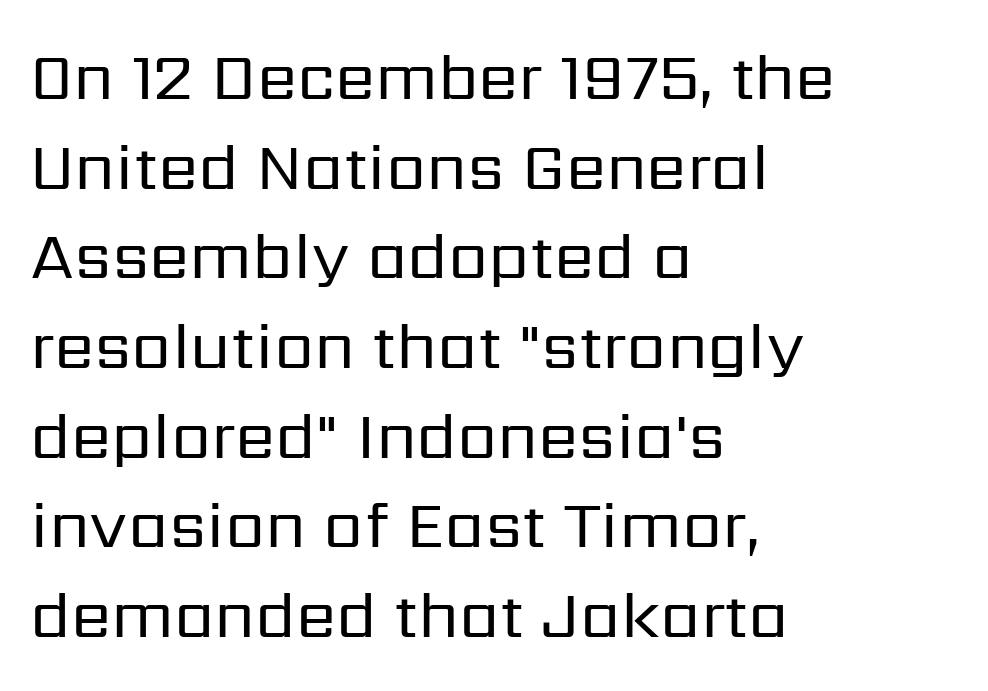
Q: Is the text bold? A: No.
Q: Is the text italic (slanted)? A: No, it is upright.
Q: Is the typeface a serif or a sans-serif typeface? A: Sans-serif.
Q: Is the text underlined? A: No.
Q: How is the paragraph aligned? A: Left-aligned.
Q: Is the spacing between letters normal or unusually wide? A: Normal.
Q: Is the spacing between lines tight, normal or loose? A: Normal.
Q: Width (condensed, normal, or wide)? A: Normal.
Q: Stroke contrast? A: Low.
Q: x-height? A: Medium.
Q: Monospaced? A: No.
